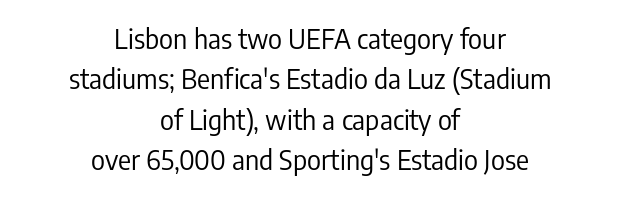
Q: Is the text bold? A: No.
Q: Is the text italic (slanted)? A: No, it is upright.
Q: Is the text underlined? A: No.
Q: How is the paragraph aligned? A: Centered.
Q: Is the spacing between letters normal or unusually wide? A: Normal.
Q: Is the spacing between lines tight, normal or loose? A: Normal.
